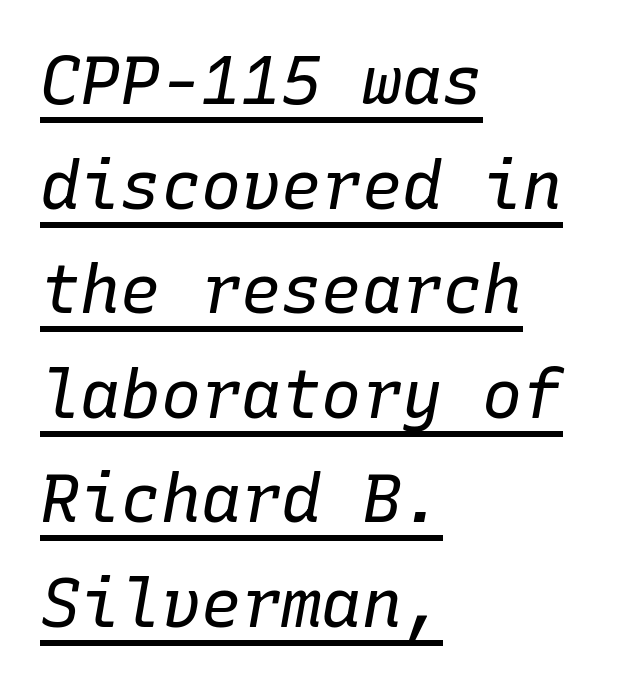
{"italic": "yes", "lean": "right", "slant_degrees": 10, "bold": "no", "weight": "regular", "width": "normal", "stroke_contrast": "low", "x_height": "medium", "monospaced": "yes", "underline": "yes", "align": "left", "line_spacing": "normal", "line_spacing_ratio": 1.56, "letter_spacing": "normal", "letter_spacing_em": 0.0, "glyph_px": 67}
